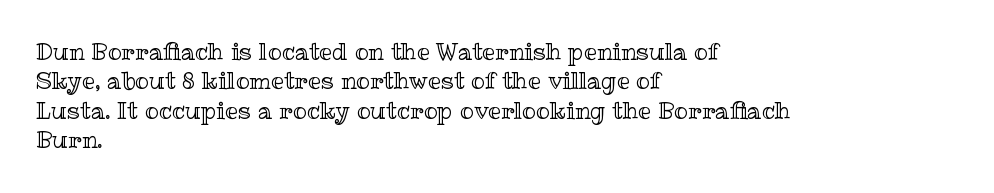
The image shows 23 px text type, upright; set left-aligned, normal line spacing (1.28x), normal letter spacing, not underlined.
